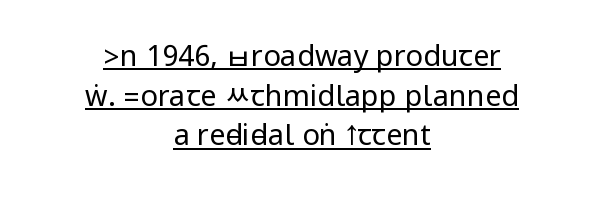
The image shows 29 px regular-weight, condensed sans-serif type, upright; set centered, normal line spacing (1.37x), normal letter spacing, underlined; low stroke contrast.
